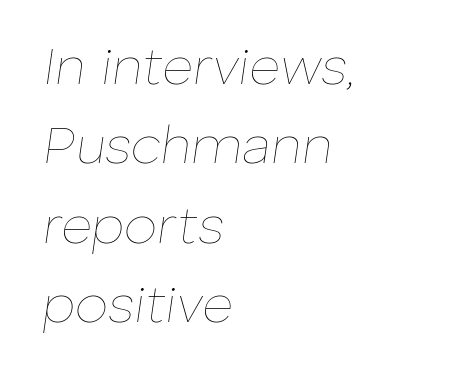
Q: Is the text bold? A: No.
Q: Is the text italic (slanted)? A: Yes, it leans right by about 8 degrees.
Q: Is the text underlined? A: No.
Q: How is the paragraph aligned? A: Left-aligned.
Q: Is the spacing between letters normal or unusually wide? A: Normal.
Q: Is the spacing between lines tight, normal or loose? A: Normal.
Q: Width (condensed, normal, or wide)? A: Normal.
Q: Stroke contrast? A: Low.
Q: x-height? A: Medium.
Q: Monospaced? A: No.
